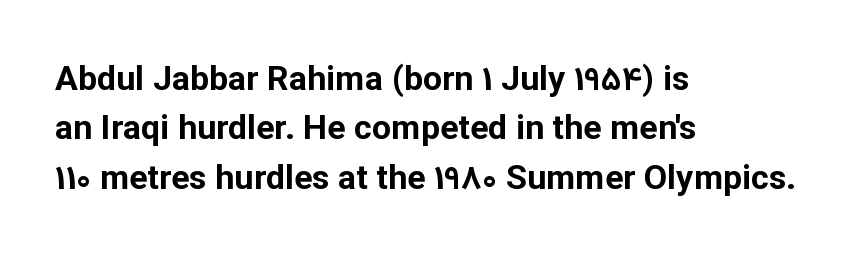
{"serif": "no", "italic": "no", "bold": "yes", "weight": "bold", "width": "normal", "stroke_contrast": "low", "x_height": "medium", "monospaced": "no", "underline": "no", "align": "left", "line_spacing": "normal", "line_spacing_ratio": 1.45, "letter_spacing": "normal", "letter_spacing_em": 0.0, "glyph_px": 34}
